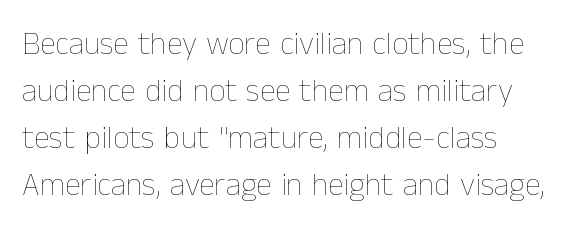
{"italic": "no", "bold": "no", "weight": "thin", "width": "normal", "stroke_contrast": "low", "x_height": "medium", "monospaced": "no", "underline": "no", "align": "left", "line_spacing": "normal", "line_spacing_ratio": 1.47, "letter_spacing": "normal", "letter_spacing_em": 0.0, "glyph_px": 32}
